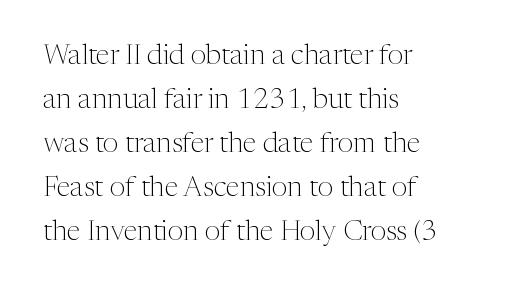
The image shows 28 px light serif type, upright; set left-aligned, normal line spacing (1.57x), normal letter spacing, not underlined; medium stroke contrast and a medium x-height.
